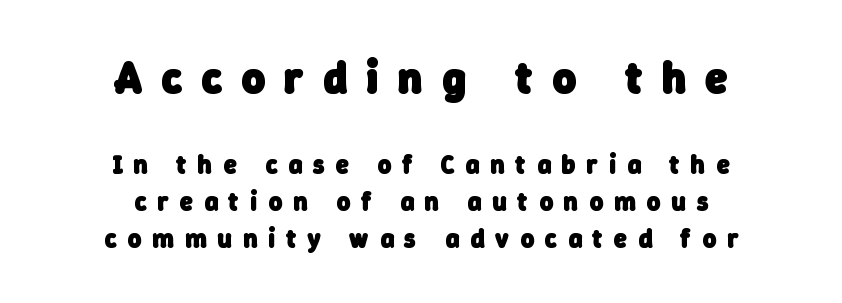
Alignment: centered. Quick note: underline off. You'd pick this weight for a headline — it's a proper bold. Think of a printed novel: that variable character pitch is what you see here. The passage shown stacks its lines at a standard gap.
